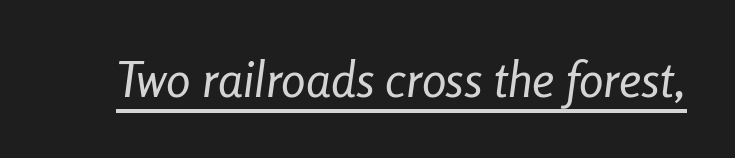
{"italic": "yes", "lean": "right", "slant_degrees": 8, "bold": "no", "weight": "regular", "width": "condensed", "stroke_contrast": "low", "x_height": "medium", "monospaced": "no", "underline": "yes", "letter_spacing": "normal", "letter_spacing_em": 0.0, "glyph_px": 49}
